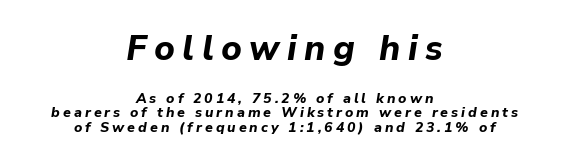
{"italic": "yes", "lean": "right", "slant_degrees": 9, "bold": "yes", "weight": "bold", "width": "normal", "stroke_contrast": "low", "x_height": "medium", "monospaced": "no", "underline": "no", "align": "center", "line_spacing": "tight", "line_spacing_ratio": 1.03, "letter_spacing": "wide", "letter_spacing_em": 0.21, "larger_block": "first", "size_ratio": 2.5, "glyph_px": 35}
